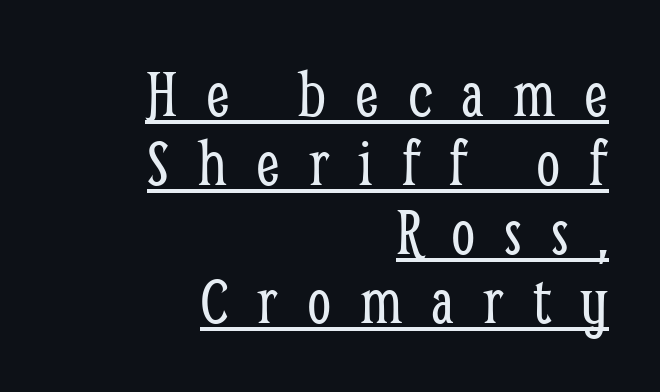
{"serif": "yes", "italic": "no", "bold": "no", "weight": "light", "width": "condensed", "stroke_contrast": "low", "x_height": "medium", "monospaced": "no", "underline": "yes", "align": "right", "line_spacing": "tight", "line_spacing_ratio": 1.0, "letter_spacing": "wide", "letter_spacing_em": 0.42, "glyph_px": 69}
